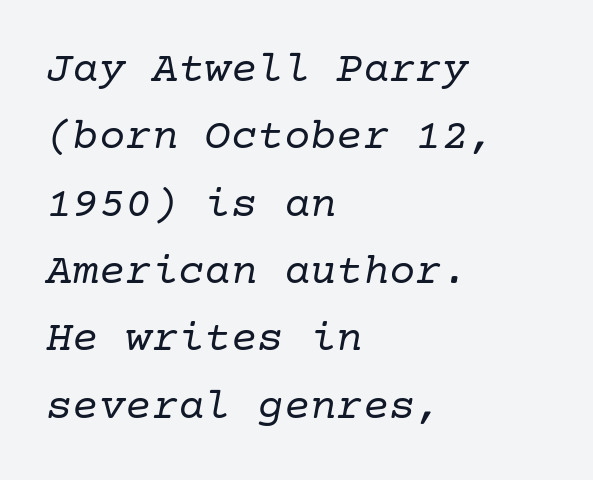
{"serif": "yes", "italic": "yes", "lean": "right", "slant_degrees": 10, "bold": "no", "weight": "regular", "width": "normal", "stroke_contrast": "low", "x_height": "medium", "underline": "no", "align": "left", "line_spacing": "normal", "line_spacing_ratio": 1.53, "letter_spacing": "normal", "letter_spacing_em": 0.0, "glyph_px": 44}
